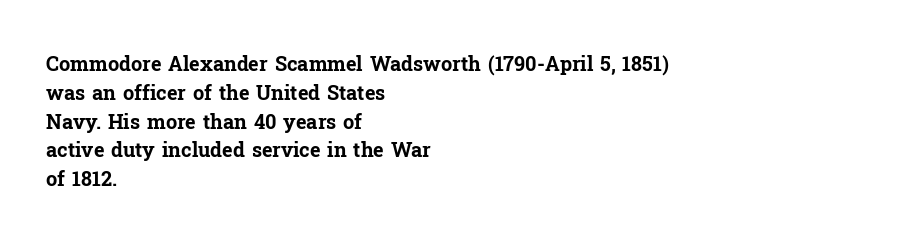
{"italic": "no", "bold": "yes", "underline": "no", "align": "left", "line_spacing": "normal", "line_spacing_ratio": 1.44, "letter_spacing": "normal", "letter_spacing_em": 0.0, "glyph_px": 20}
